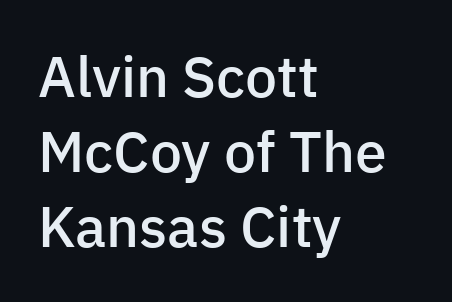
{"serif": "no", "italic": "no", "bold": "semi", "weight": "semibold", "width": "normal", "stroke_contrast": "low", "x_height": "medium", "monospaced": "no", "underline": "no", "align": "left", "line_spacing": "normal", "line_spacing_ratio": 1.32, "letter_spacing": "normal", "letter_spacing_em": 0.0, "glyph_px": 57}
